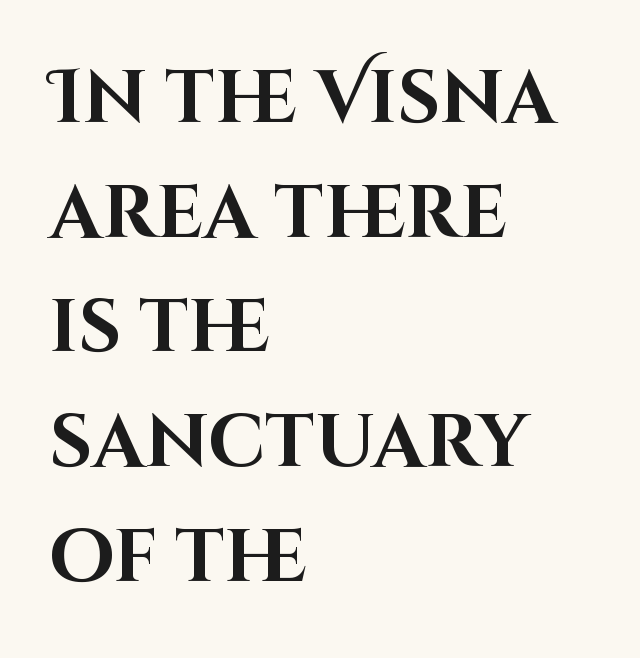
The rows are spaced the way most documents space them. Bare-footed words on every line. On the weight axis this lands at bold, roughly 700. Which margin do the lines hug? The left one — the right edge is uneven.
